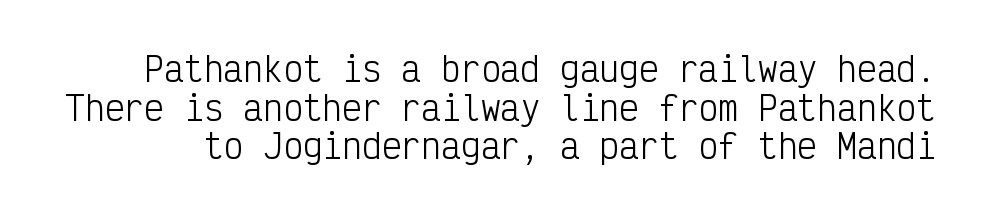
Italic: no, the glyphs are upright roman. Typographically, this falls in the sans-serif category. This sample has the even, mechanical cadence of fixed-width lettering. Caption: standard tracking, unaltered. The strokes are not fattened; the text isn't bold. The words here are not underlined.
